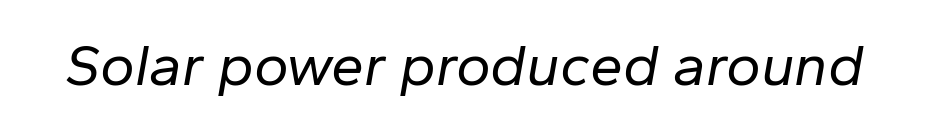
{"italic": "yes", "lean": "right", "slant_degrees": 10, "bold": "no", "weight": "regular", "width": "normal", "stroke_contrast": "low", "x_height": "medium", "monospaced": "no", "underline": "no", "letter_spacing": "normal", "letter_spacing_em": 0.0, "glyph_px": 59}
